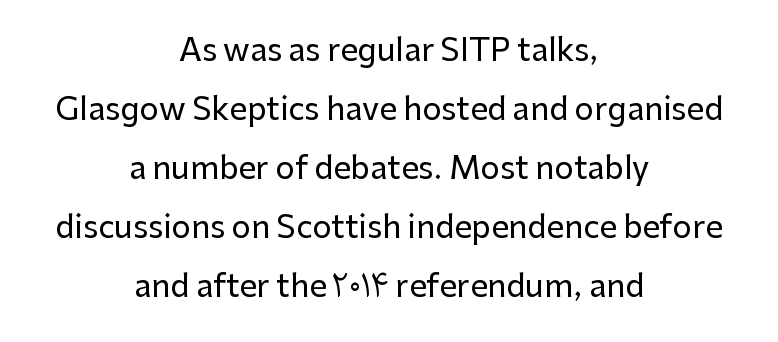
The letters stand straight up with perfectly vertical stems. Leading is clearly above the norm, producing a sparse column. The space beneath each line is pristine and unruled. Looks like regular typesetting: each glyph gets only the width it needs.
